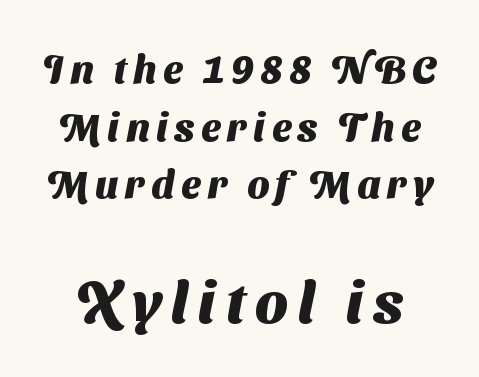
Varying glyph widths throughout — classic text-font behaviour. Reading down the column, the eye jumps a familiar distance to each next line. Clear beneath every line of the passage. Size contrast runs from small at the top to large at the bottom. Chunky letters — that's bold for sure.
